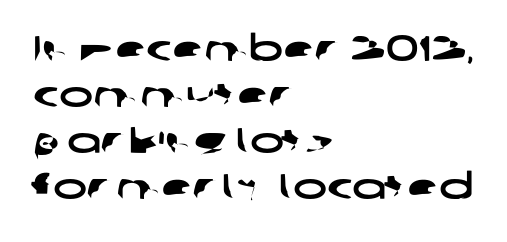
The image shows 36 px wide sans-serif type; set left-aligned, normal line spacing (1.28x), normal letter spacing, not underlined; low stroke contrast and a medium x-height.
